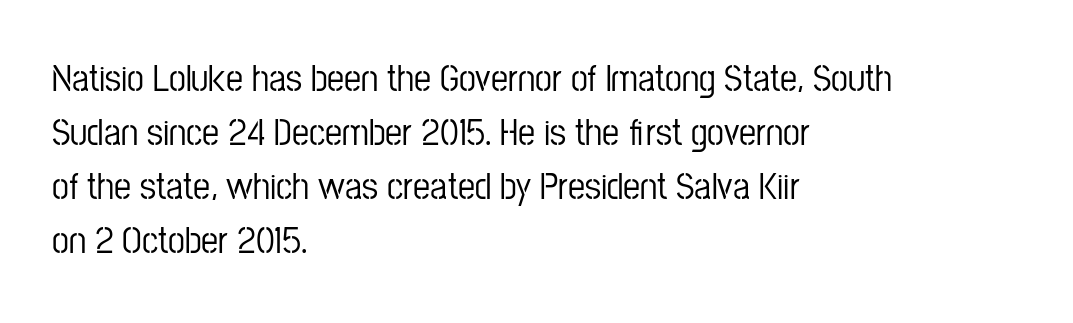
The lines are quadded left. Varying glyph widths throughout — classic text-font behaviour. Nothing sits at the stroke ends, so this counts as sans-serif. What stands out about the letter spacing? Nothing — it is the standard amount. Vertical spacing — default.
